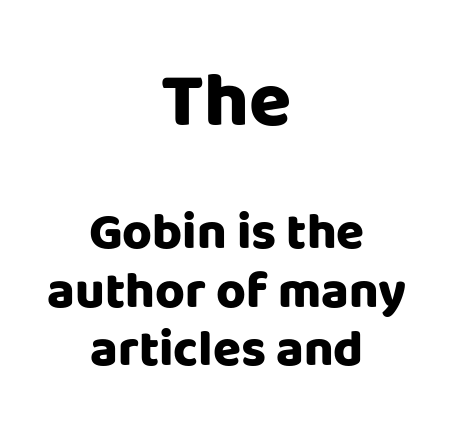
Q: Is the text bold? A: Yes.
Q: Is the text italic (slanted)? A: No, it is upright.
Q: Is the typeface a serif or a sans-serif typeface? A: Sans-serif.
Q: Is the text underlined? A: No.
Q: How is the paragraph aligned? A: Centered.
Q: Is the spacing between letters normal or unusually wide? A: Normal.
Q: Is the spacing between lines tight, normal or loose? A: Tight.
Q: Which block of text is set in a larger size, the first (top) or the second (bottom)? A: The first (top) one.
Q: Width (condensed, normal, or wide)? A: Normal.
Q: Stroke contrast? A: Low.
Q: x-height? A: Large.
Q: Monospaced? A: No.
